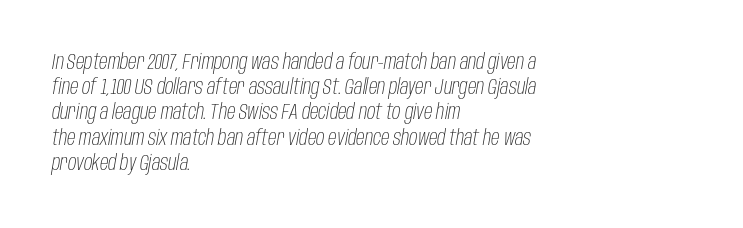
When letters slant like this, we call the style italic. Plain, unruled lines of type. The passage shown is not bold in any degree. In terms of letterspacing, this is plain default setting. The paragraph shown leans on its left margin.
